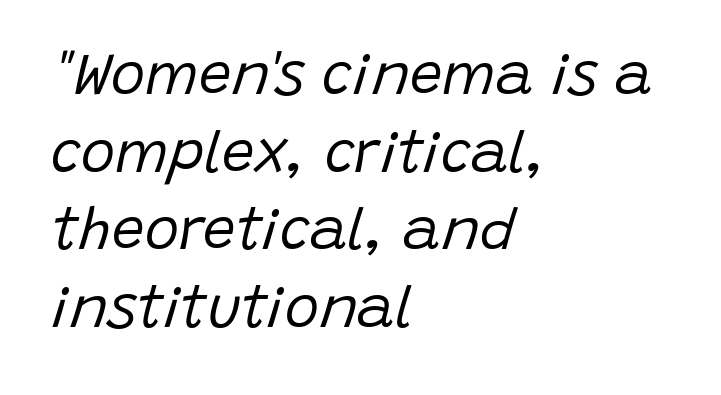
There's an unmistakable incline to the writing here. Think of a printed novel: that variable character pitch is what you see here. Between one letter and the next there's only the usual sliver of space. Horizontal alignment here is leftward, the default for most running prose. The passage shown is not underscored anywhere. Rows of type keep a routine distance in the vertical direction.
